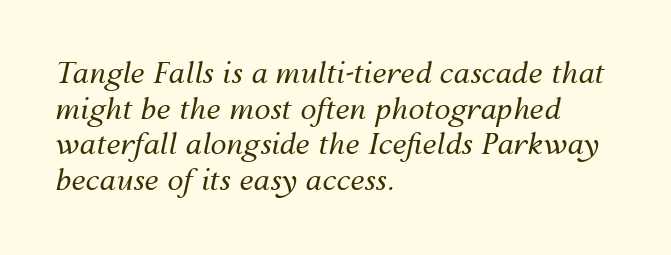
{"italic": "yes", "lean": "right", "slant_degrees": 12, "bold": "no", "weight": "regular", "width": "normal", "stroke_contrast": "medium", "x_height": "medium", "monospaced": "no", "underline": "no", "align": "left", "line_spacing_ratio": 1.23, "letter_spacing": "normal", "letter_spacing_em": 0.0, "glyph_px": 29}
